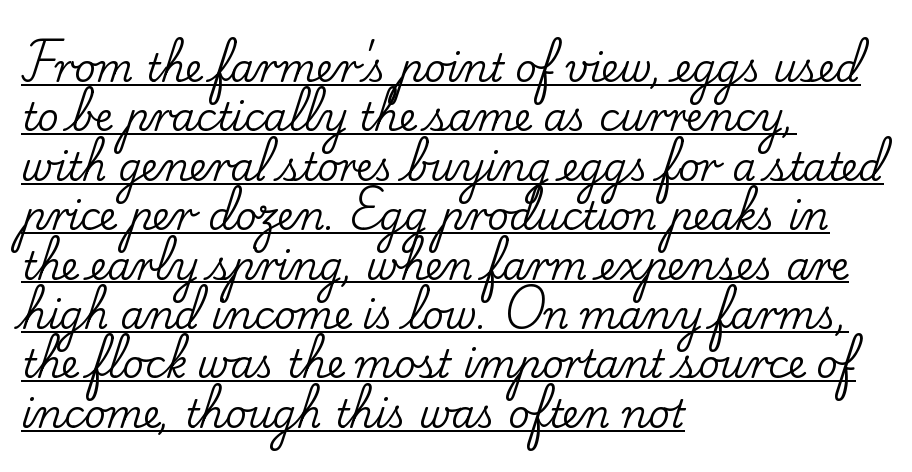
{"serif": "yes", "width": "normal", "stroke_contrast": "low", "x_height": "small", "monospaced": "no", "underline": "yes", "align": "left", "line_spacing": "normal", "line_spacing_ratio": 1.3, "letter_spacing": "normal", "letter_spacing_em": 0.0, "glyph_px": 38}
